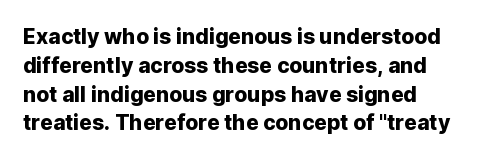
{"italic": "no", "underline": "no", "line_spacing": "normal", "line_spacing_ratio": 1.37, "letter_spacing": "normal", "letter_spacing_em": 0.0, "glyph_px": 21}
